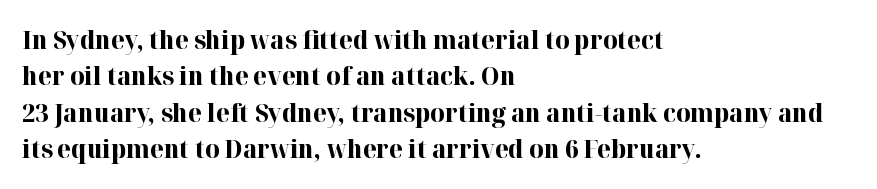
The image shows 25 px bold type, upright; set left-aligned, normal line spacing (1.46x), normal letter spacing, not underlined.
